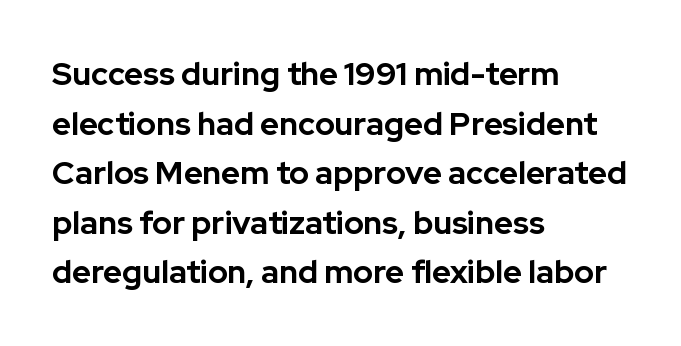
Q: Is the text bold? A: Yes.
Q: Is the text italic (slanted)? A: No, it is upright.
Q: Is the typeface a serif or a sans-serif typeface? A: Sans-serif.
Q: Is the text underlined? A: No.
Q: How is the paragraph aligned? A: Left-aligned.
Q: Is the spacing between letters normal or unusually wide? A: Normal.
Q: Is the spacing between lines tight, normal or loose? A: Normal.
Q: Width (condensed, normal, or wide)? A: Normal.
Q: Stroke contrast? A: Low.
Q: x-height? A: Medium.
Q: Monospaced? A: No.
